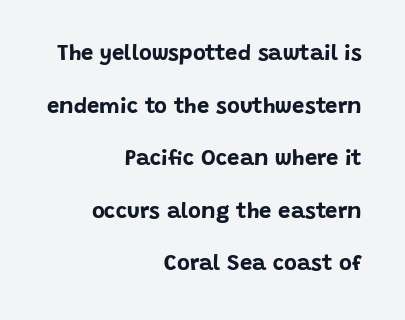
Q: Is the text bold? A: Yes.
Q: Is the text italic (slanted)? A: No, it is upright.
Q: Is the text underlined? A: No.
Q: How is the paragraph aligned? A: Right-aligned.
Q: Is the spacing between letters normal or unusually wide? A: Normal.
Q: Is the spacing between lines tight, normal or loose? A: Loose.
